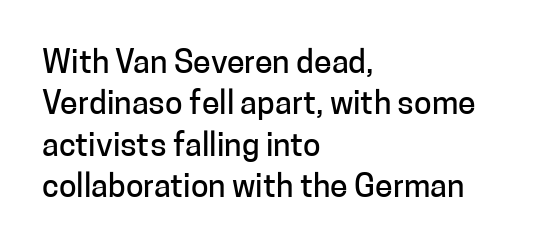
Q: Is the text italic (slanted)? A: No, it is upright.
Q: Is the typeface a serif or a sans-serif typeface? A: Sans-serif.
Q: Is the text underlined? A: No.
Q: How is the paragraph aligned? A: Left-aligned.
Q: Is the spacing between letters normal or unusually wide? A: Normal.
Q: Is the spacing between lines tight, normal or loose? A: Normal.
Q: Width (condensed, normal, or wide)? A: Normal.
Q: Stroke contrast? A: Low.
Q: x-height? A: Medium.
Q: Monospaced? A: No.
